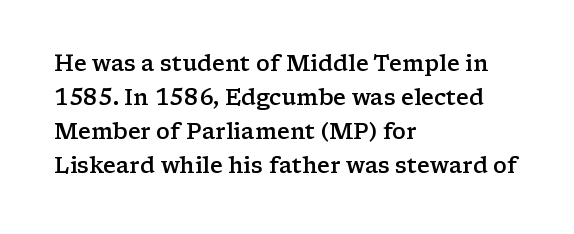
Students, note that the glyphs here touch the page at normal intervals. The line-height multiplier appears to be the usual default. Horizontal alignment here is leftward, the default for most running prose. Descenders are the only things crossing below the line. A bit beefed up — I'd call it semibold rather than bold. You can tell it's not italic because the verticals are truly vertical.
